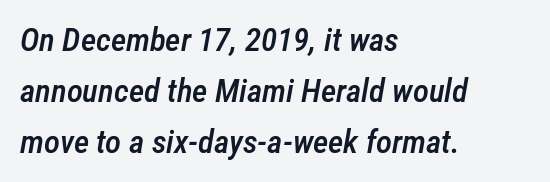
You can tell it's italic because the verticals aren't actually vertical. Tracking value appears to be zero — textbook default spacing. Each row of text sits above clean, open space. Look at the stroke-to-counter ratio: somewhat heavy, a semibold.
